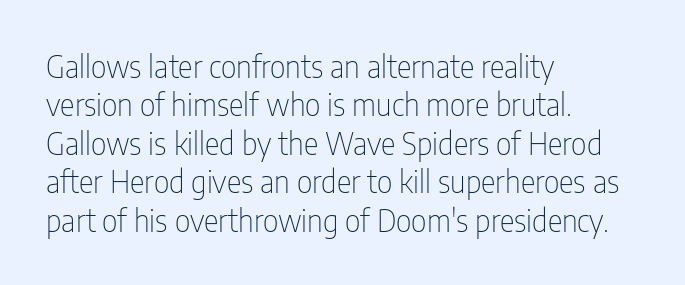
Q: Is the text bold? A: No.
Q: Is the text italic (slanted)? A: No, it is upright.
Q: Is the typeface a serif or a sans-serif typeface? A: Sans-serif.
Q: Is the text underlined? A: No.
Q: How is the paragraph aligned? A: Left-aligned.
Q: Is the spacing between letters normal or unusually wide? A: Normal.
Q: Width (condensed, normal, or wide)? A: Condensed.
Q: Stroke contrast? A: Low.
Q: x-height? A: Medium.
Q: Monospaced? A: No.
